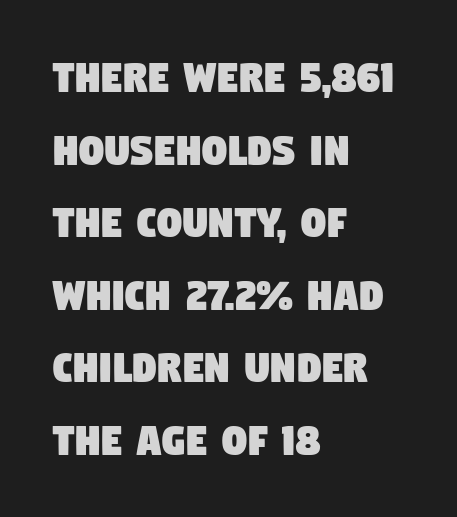
Note the varied advance widths — an 'i' is clearly narrower than an 'm'. How are the letters spaced? Ordinarily, with no added tracking. Leading matches the norm, producing a regular column. The rendering shows plain stroke endings on the letterforms — a sans-serif design.
